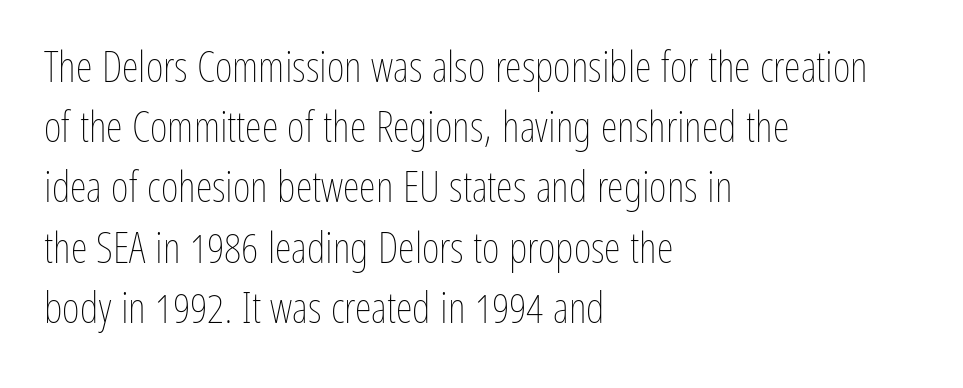
Q: Is the text bold? A: No.
Q: Is the text italic (slanted)? A: No, it is upright.
Q: Is the text underlined? A: No.
Q: How is the paragraph aligned? A: Left-aligned.
Q: Is the spacing between letters normal or unusually wide? A: Normal.
Q: Is the spacing between lines tight, normal or loose? A: Normal.
Q: Width (condensed, normal, or wide)? A: Condensed.
Q: Stroke contrast? A: Low.
Q: x-height? A: Medium.
Q: Monospaced? A: No.
